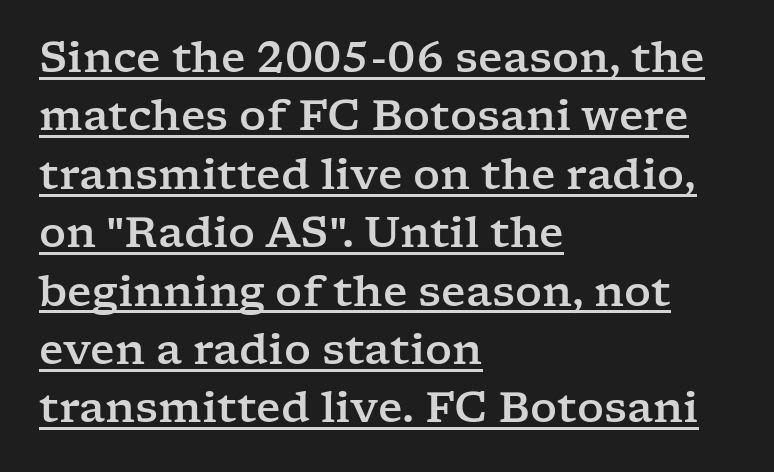
The image shows 42 px wide serif type, upright; set left-aligned, normal line spacing (1.39x), normal letter spacing, underlined; low stroke contrast and a medium x-height.
